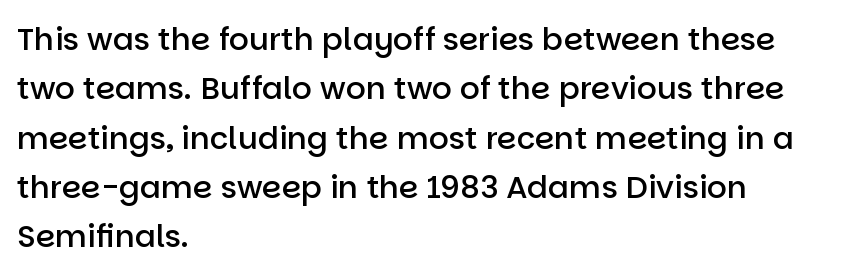
Type without underlining. Looks like regular typesetting: each glyph gets only the width it needs. If you drew a line through each stem, it would be perfectly vertical. The rendering keeps characters at their native spacing.
